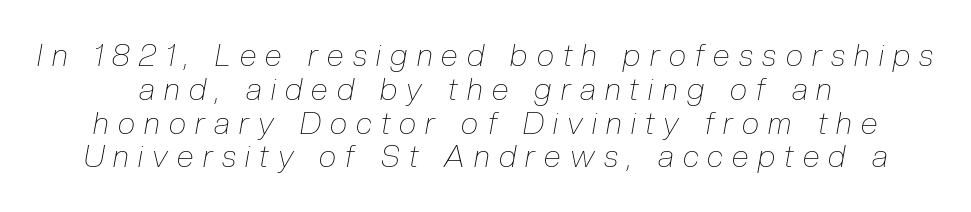
Q: Is the text bold? A: No.
Q: Is the text italic (slanted)? A: Yes, it leans right by about 10 degrees.
Q: Is the text underlined? A: No.
Q: How is the paragraph aligned? A: Centered.
Q: Is the spacing between letters normal or unusually wide? A: Unusually wide.
Q: Is the spacing between lines tight, normal or loose? A: Tight.
Q: Width (condensed, normal, or wide)? A: Condensed.
Q: Stroke contrast? A: Low.
Q: x-height? A: Medium.
Q: Monospaced? A: No.
